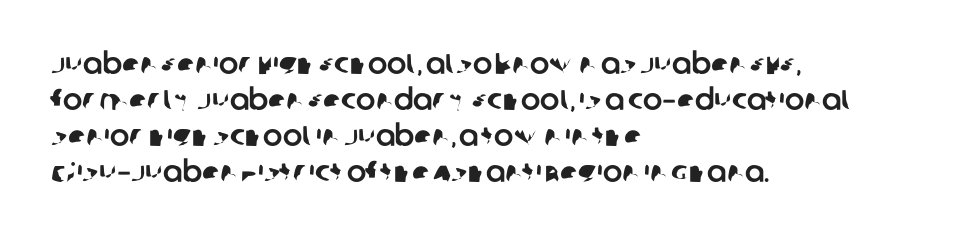
The image shows 29 px sans-serif type; set left-aligned, line spacing 1.24x, normal letter spacing, not underlined; low stroke contrast and a large x-height.
